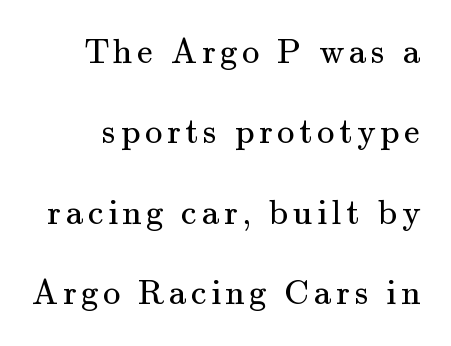
Q: Is the text bold? A: No.
Q: Is the text italic (slanted)? A: No, it is upright.
Q: Is the typeface a serif or a sans-serif typeface? A: Serif.
Q: Is the text underlined? A: No.
Q: Is the spacing between lines tight, normal or loose? A: Loose.
Q: Width (condensed, normal, or wide)? A: Normal.
Q: Stroke contrast? A: Medium.
Q: x-height? A: Small.
Q: Monospaced? A: No.
